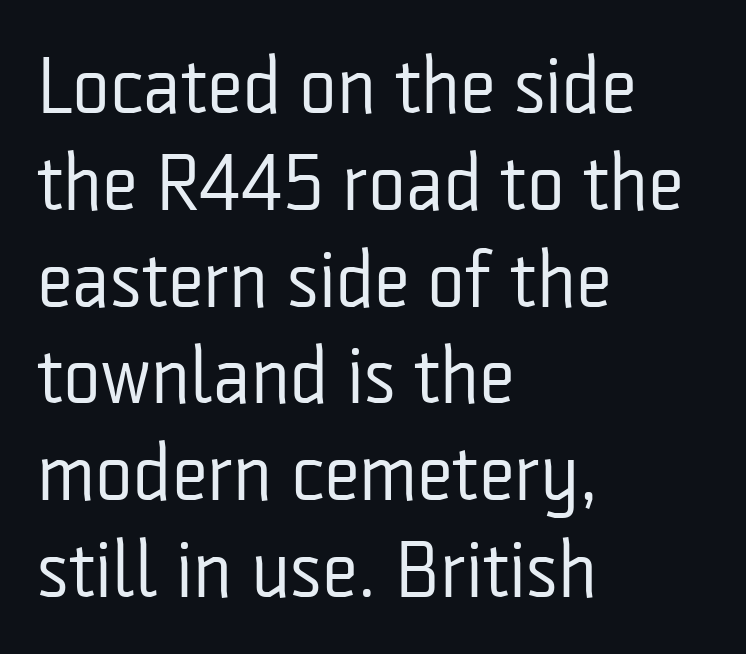
Q: Is the text bold? A: No.
Q: Is the text italic (slanted)? A: No, it is upright.
Q: Is the typeface a serif or a sans-serif typeface? A: Sans-serif.
Q: Is the text underlined? A: No.
Q: How is the paragraph aligned? A: Left-aligned.
Q: Is the spacing between letters normal or unusually wide? A: Normal.
Q: Width (condensed, normal, or wide)? A: Condensed.
Q: Stroke contrast? A: Low.
Q: x-height? A: Medium.
Q: Monospaced? A: No.
